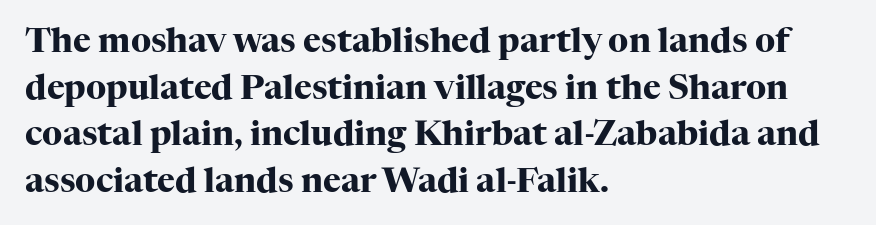
{"serif": "yes", "italic": "no", "bold": "yes", "weight": "heavy", "width": "normal", "stroke_contrast": "high", "x_height": "medium", "monospaced": "no", "underline": "no", "align": "left", "line_spacing": "normal", "line_spacing_ratio": 1.37, "letter_spacing": "normal", "letter_spacing_em": 0.0, "glyph_px": 34}
